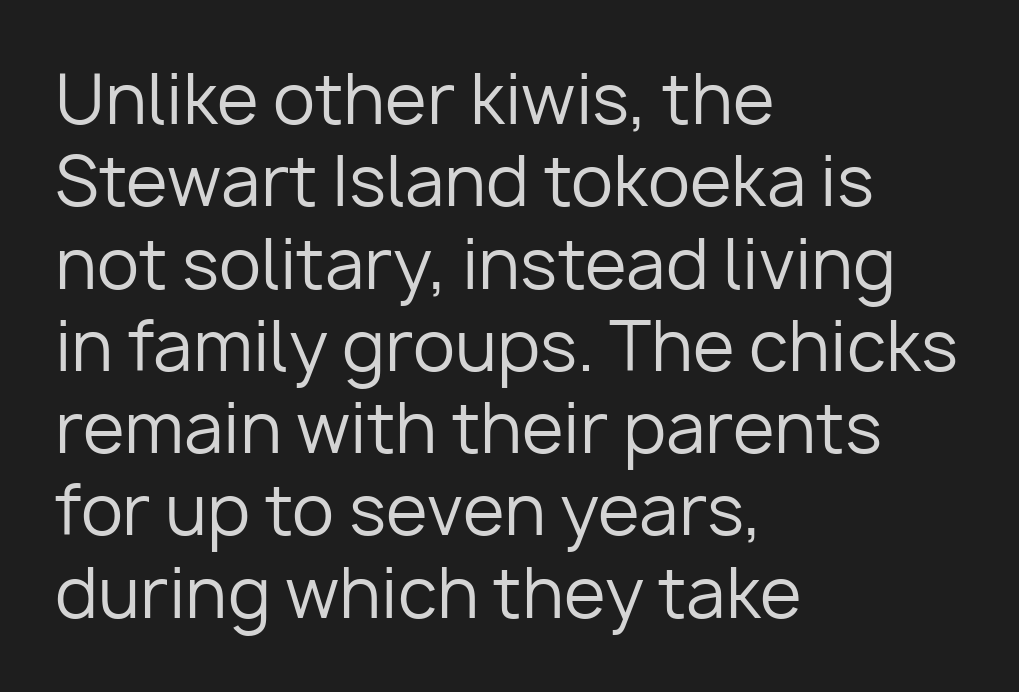
{"serif": "no", "italic": "no", "bold": "no", "weight": "regular", "width": "normal", "stroke_contrast": "low", "x_height": "medium", "monospaced": "no", "underline": "no", "align": "left", "line_spacing_ratio": 1.21, "letter_spacing": "normal", "letter_spacing_em": 0.0, "glyph_px": 68}
